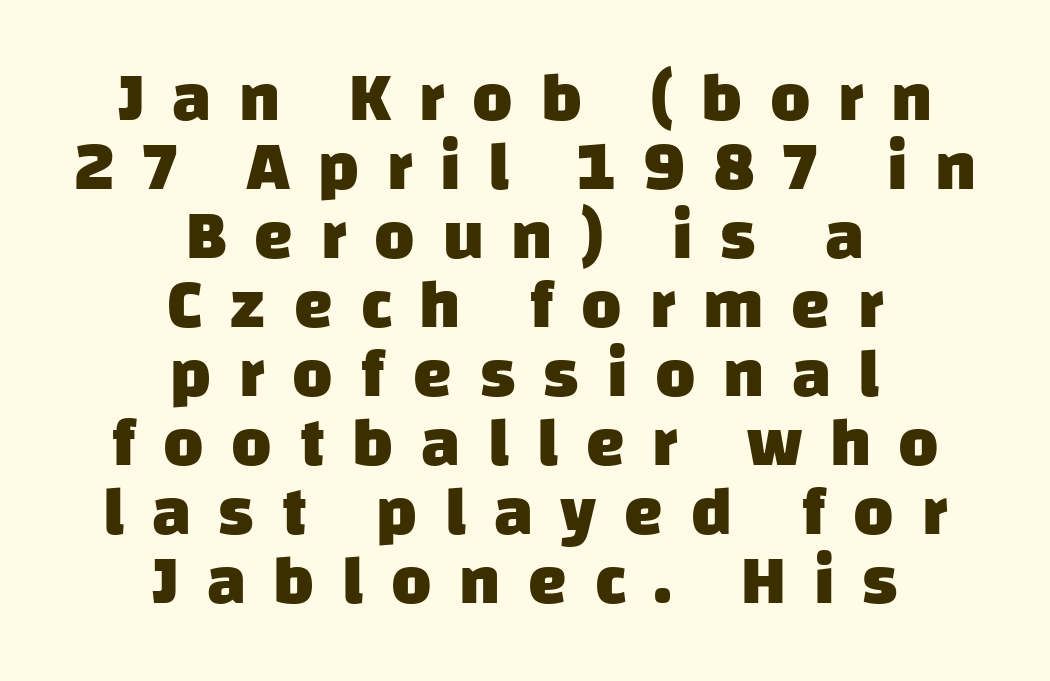
Q: Is the text bold? A: Yes.
Q: Is the typeface a serif or a sans-serif typeface? A: Sans-serif.
Q: Is the text underlined? A: No.
Q: How is the paragraph aligned? A: Centered.
Q: Is the spacing between letters normal or unusually wide? A: Unusually wide.
Q: Is the spacing between lines tight, normal or loose? A: Tight.
Q: Width (condensed, normal, or wide)? A: Normal.
Q: Stroke contrast? A: Low.
Q: x-height? A: Large.
Q: Monospaced? A: No.
